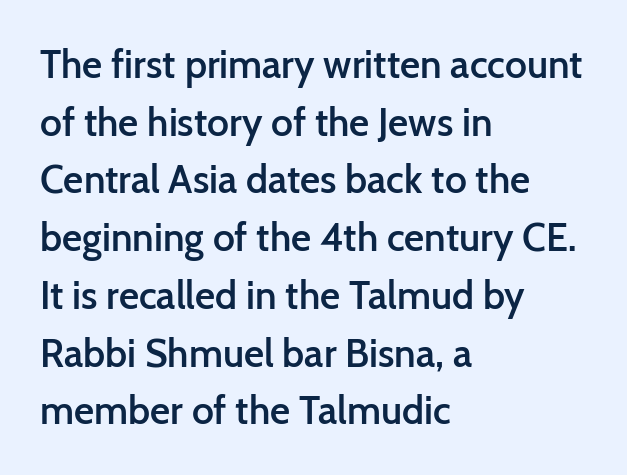
Q: Is the text bold? A: Semi-bold.
Q: Is the text italic (slanted)? A: No, it is upright.
Q: Is the typeface a serif or a sans-serif typeface? A: Sans-serif.
Q: Is the text underlined? A: No.
Q: How is the paragraph aligned? A: Left-aligned.
Q: Is the spacing between letters normal or unusually wide? A: Normal.
Q: Is the spacing between lines tight, normal or loose? A: Normal.
Q: Width (condensed, normal, or wide)? A: Normal.
Q: Stroke contrast? A: Low.
Q: x-height? A: Medium.
Q: Monospaced? A: No.
